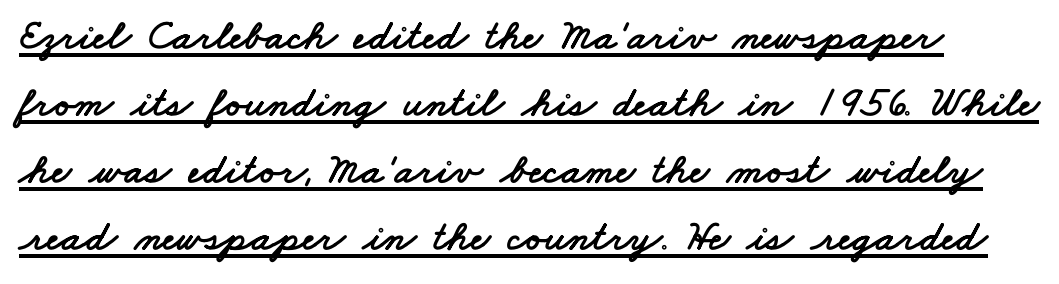
Q: Is the typeface a serif or a sans-serif typeface? A: Sans-serif.
Q: Is the text underlined? A: Yes.
Q: Is the spacing between letters normal or unusually wide? A: Normal.
Q: Is the spacing between lines tight, normal or loose? A: Normal.
Q: Width (condensed, normal, or wide)? A: Wide.
Q: Stroke contrast? A: Low.
Q: x-height? A: Small.
Q: Monospaced? A: No.
